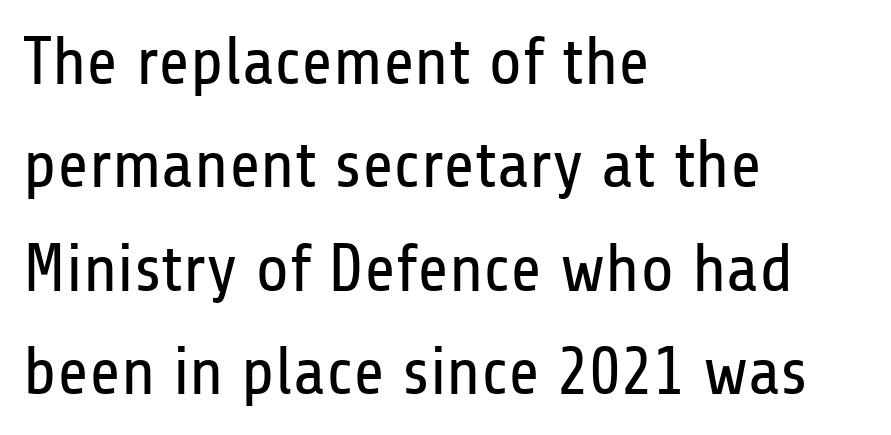
Q: Is the text bold? A: No.
Q: Is the text italic (slanted)? A: No, it is upright.
Q: Is the typeface a serif or a sans-serif typeface? A: Sans-serif.
Q: Is the text underlined? A: No.
Q: How is the paragraph aligned? A: Left-aligned.
Q: Is the spacing between letters normal or unusually wide? A: Normal.
Q: Is the spacing between lines tight, normal or loose? A: Normal.
Q: Width (condensed, normal, or wide)? A: Condensed.
Q: Stroke contrast? A: Low.
Q: x-height? A: Medium.
Q: Monospaced? A: No.
